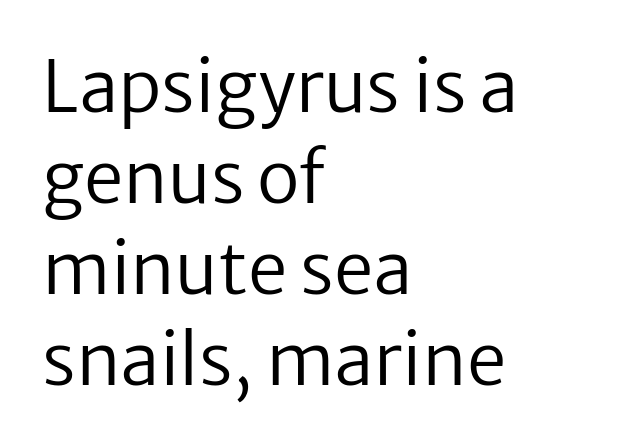
Q: Is the text bold? A: No.
Q: Is the text italic (slanted)? A: No, it is upright.
Q: Is the typeface a serif or a sans-serif typeface? A: Sans-serif.
Q: Is the text underlined? A: No.
Q: How is the paragraph aligned? A: Left-aligned.
Q: Is the spacing between letters normal or unusually wide? A: Normal.
Q: Is the spacing between lines tight, normal or loose? A: Normal.
Q: Width (condensed, normal, or wide)? A: Normal.
Q: Stroke contrast? A: Low.
Q: x-height? A: Medium.
Q: Monospaced? A: No.
